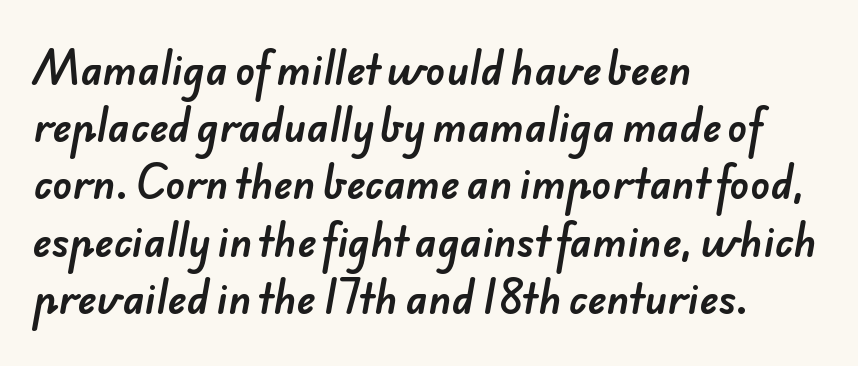
The image shows 40 px sans-serif type; set left-aligned, normal line spacing (1.43x), normal letter spacing, not underlined; low stroke contrast and a small x-height.
